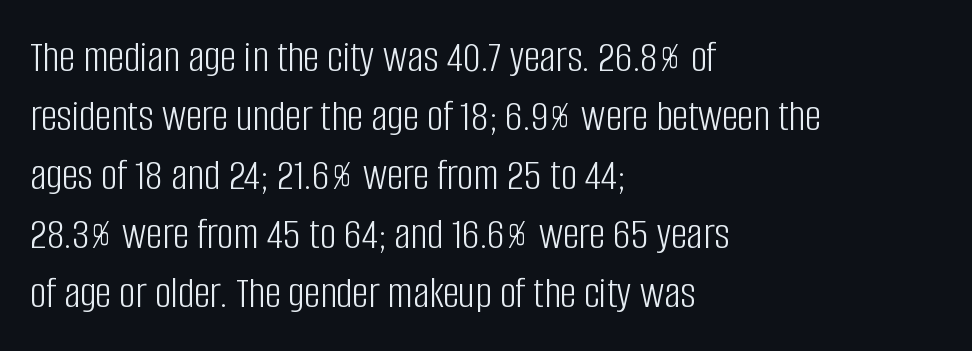
The image shows 45 px light, condensed sans-serif type, upright; set left-aligned, normal line spacing (1.31x), normal letter spacing, not underlined; low stroke contrast and a large x-height.
